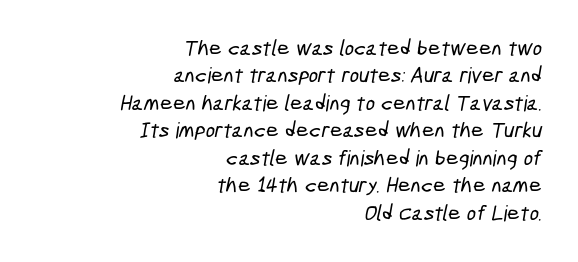
Q: Is the text underlined? A: No.
Q: How is the paragraph aligned? A: Right-aligned.
Q: Is the spacing between letters normal or unusually wide? A: Normal.
Q: Is the spacing between lines tight, normal or loose? A: Normal.
